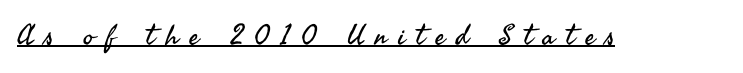
Q: Is the text bold? A: No.
Q: Is the text italic (slanted)? A: Yes.
Q: Is the typeface a serif or a sans-serif typeface? A: Sans-serif.
Q: Is the text underlined? A: Yes.
Q: Is the spacing between letters normal or unusually wide? A: Unusually wide.
Q: Width (condensed, normal, or wide)? A: Normal.
Q: Stroke contrast? A: Medium.
Q: x-height? A: Small.
Q: Monospaced? A: No.
